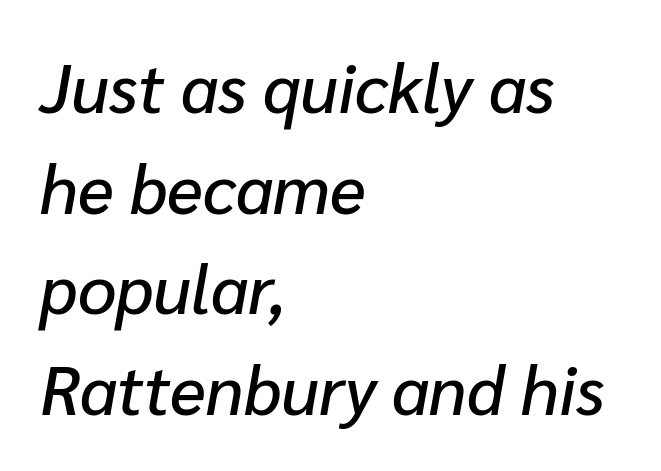
{"italic": "yes", "lean": "right", "slant_degrees": 10, "width": "normal", "stroke_contrast": "low", "x_height": "medium", "monospaced": "no", "underline": "no", "align": "left", "line_spacing": "normal", "line_spacing_ratio": 1.48, "letter_spacing": "normal", "letter_spacing_em": 0.0, "glyph_px": 68}
